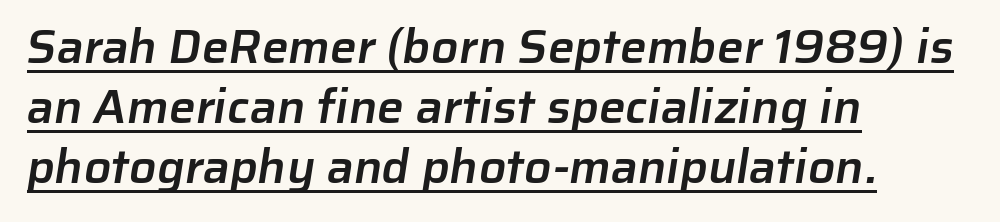
Regular leading. These lines are set flush left with a ragged right edge. The type family on display is of the sans-serif kind. These lines keep a tight, regular rhythm from letter to letter. The rendering uses the underline text-decoration. The face used here is proportionally spaced, like ordinary book or web type.
